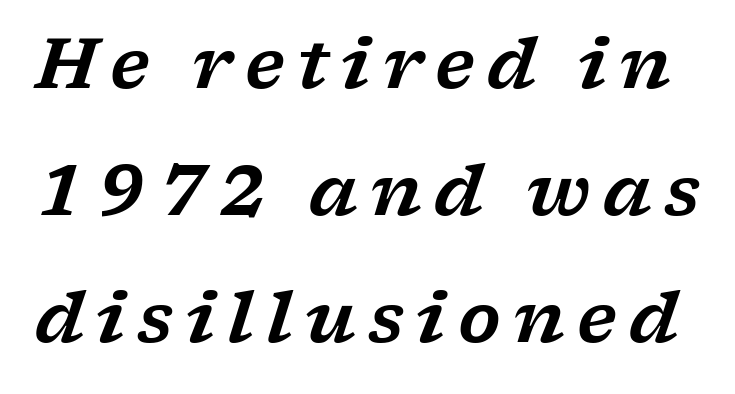
The image shows 69 px wide serif type, italic (leaning right); set line spacing 1.84x, not underlined; low stroke contrast and a medium x-height.
